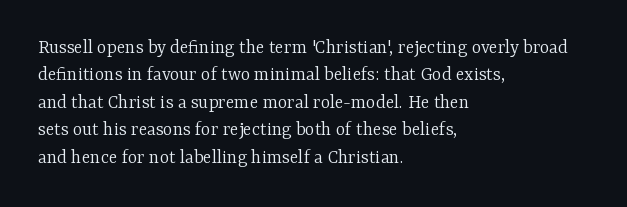
Caption: standard tracking, unaltered. Alignment: flush left. Line spacing here is normal. Weight: not bold — regular or lighter.
